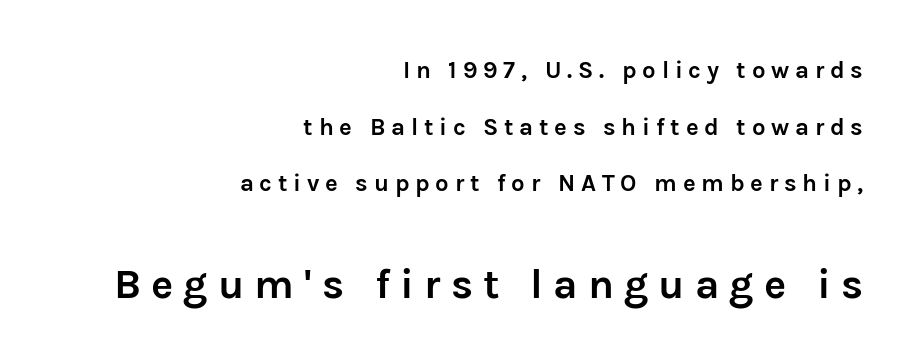
Varying glyph widths throughout — classic text-font behaviour. Caption: upper text group reduced, lower text group enlarged. The lettering stays uniformly vertical, giving the passage a roman look. Stroke thickness is high; the sample reads as a true bold.
